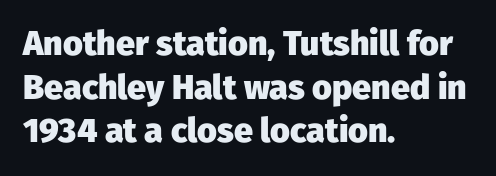
The image shows 34 px heavy sans-serif type, upright; set left-aligned, normal line spacing (1.28x), normal letter spacing, not underlined; low stroke contrast and a medium x-height.
